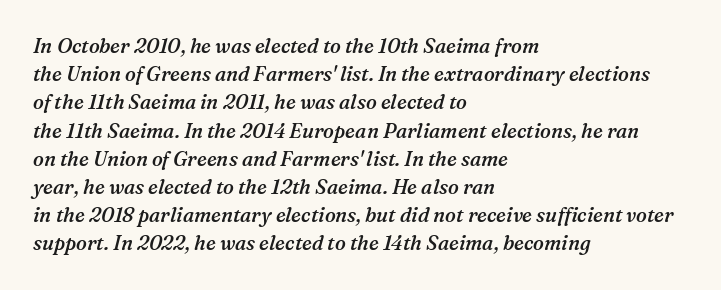
Type without underlining. Summary of vertical rhythm: regular, with standard interline spacing. Which margin do the lines hug? The left one — the right edge is uneven. Short note: letters normally spaced. The letters are slanted; this is an italic face. Students, this is semibold: more ink than regular, less than bold.
